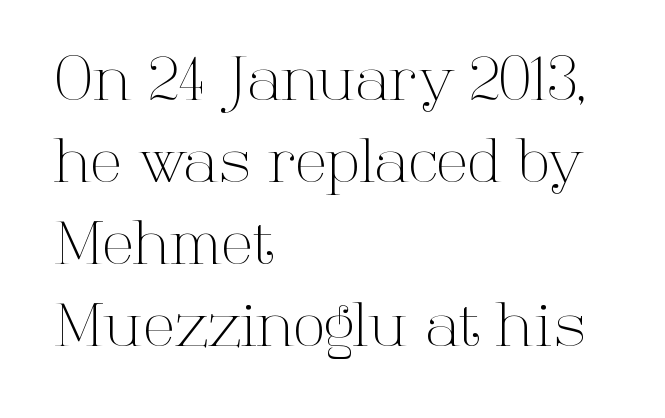
The image shows 59 px light serif type, upright; set left-aligned, normal line spacing (1.39x), normal letter spacing, not underlined; high stroke contrast and a medium x-height.
